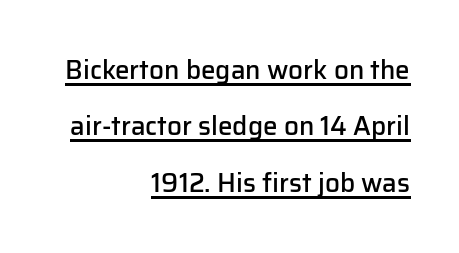
Q: Is the text bold? A: Semi-bold.
Q: Is the text italic (slanted)? A: No, it is upright.
Q: Is the text underlined? A: Yes.
Q: How is the paragraph aligned? A: Right-aligned.
Q: Is the spacing between letters normal or unusually wide? A: Normal.
Q: Is the spacing between lines tight, normal or loose? A: Loose.
